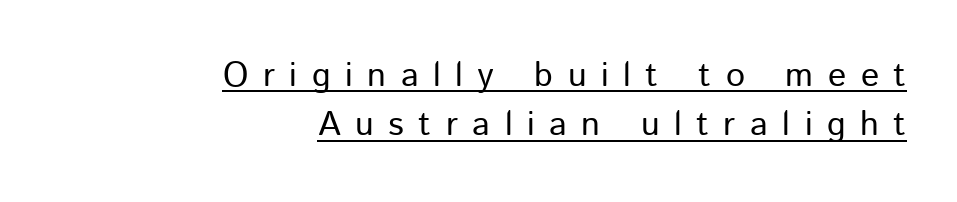
The face used here appears with an underline applied. In terms of posture, this sample is upright. The lines in this sample share a right terminus and differ only in where they begin. These lines are rendered in a variable-pitch font. The font sits on the lighter half of the weight spectrum, regular included.
